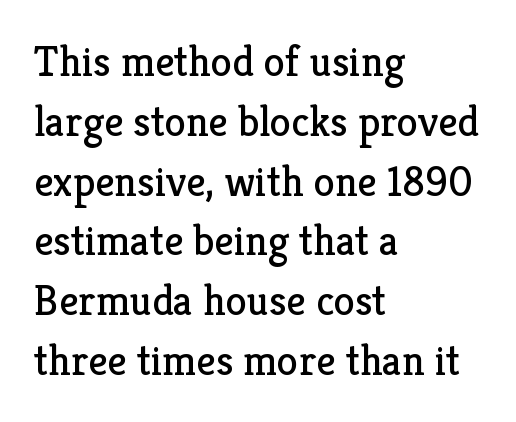
{"serif": "yes", "italic": "no", "bold": "no", "weight": "regular", "width": "normal", "stroke_contrast": "low", "x_height": "medium", "monospaced": "no", "underline": "no", "align": "left", "line_spacing": "normal", "line_spacing_ratio": 1.39, "letter_spacing": "normal", "letter_spacing_em": 0.0, "glyph_px": 43}
